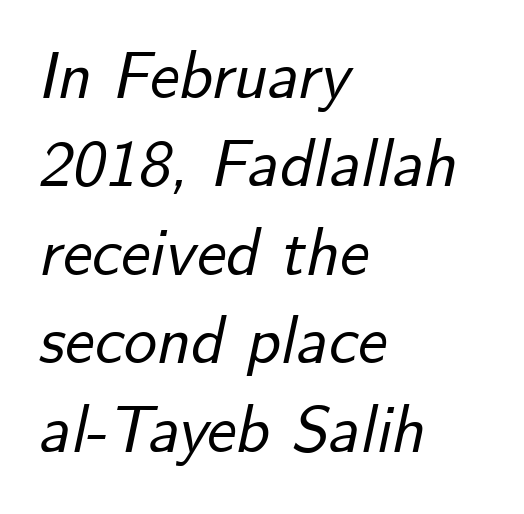
The image shows 66 px text type, italic (leaning right); set left-aligned, normal line spacing (1.34x), normal letter spacing, not underlined; low stroke contrast and a small x-height.
